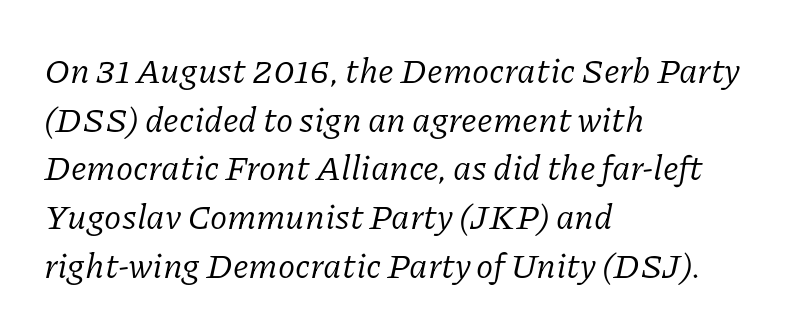
Q: Is the text bold? A: No.
Q: Is the text italic (slanted)? A: Yes, it leans right by about 11 degrees.
Q: Is the typeface a serif or a sans-serif typeface? A: Serif.
Q: Is the text underlined? A: No.
Q: How is the paragraph aligned? A: Left-aligned.
Q: Is the spacing between letters normal or unusually wide? A: Normal.
Q: Is the spacing between lines tight, normal or loose? A: Normal.
Q: Width (condensed, normal, or wide)? A: Normal.
Q: Stroke contrast? A: Low.
Q: x-height? A: Medium.
Q: Monospaced? A: No.
